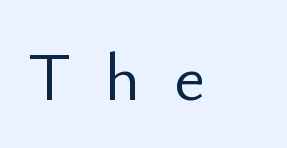
The image shows 68 px light sans-serif type, upright; set unusually wide letter spacing (+0.49 em), not underlined; low stroke contrast and a small x-height.
